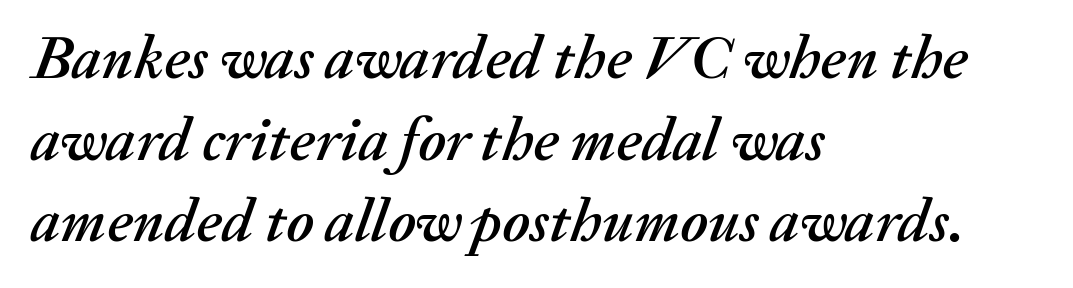
{"italic": "yes", "lean": "right", "slant_degrees": 20, "width": "normal", "stroke_contrast": "medium", "x_height": "medium", "monospaced": "no", "underline": "no", "align": "left", "line_spacing": "normal", "line_spacing_ratio": 1.34, "letter_spacing": "normal", "letter_spacing_em": 0.0, "glyph_px": 61}
